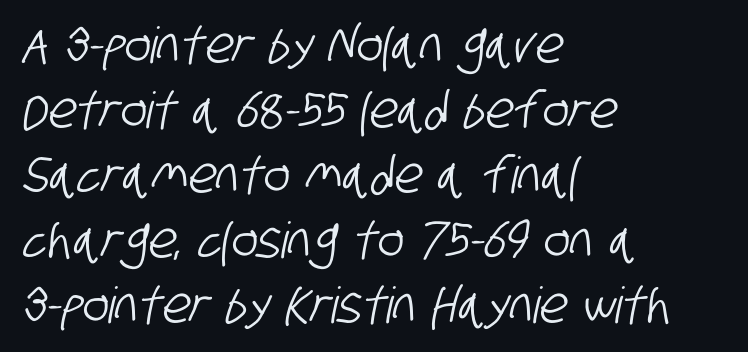
{"serif": "no", "width": "condensed", "stroke_contrast": "low", "x_height": "large", "monospaced": "no", "underline": "no", "align": "left", "line_spacing": "normal", "line_spacing_ratio": 1.3, "letter_spacing": "normal", "letter_spacing_em": 0.0, "glyph_px": 50}
